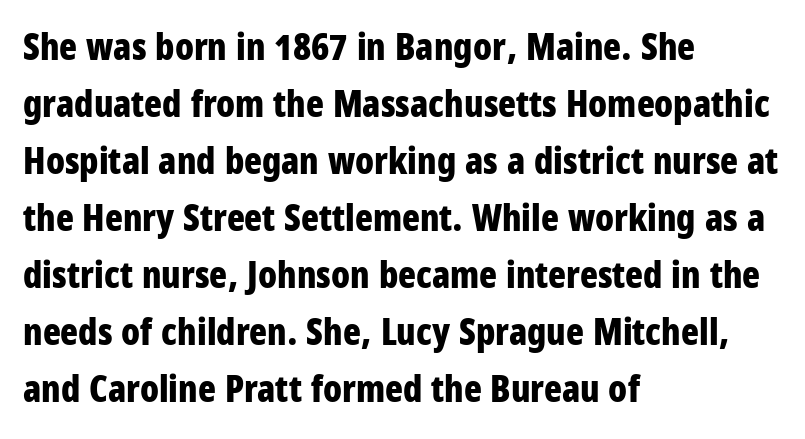
{"serif": "no", "italic": "no", "bold": "yes", "weight": "bold", "width": "condensed", "stroke_contrast": "low", "x_height": "large", "monospaced": "no", "underline": "no", "align": "left", "line_spacing": "normal", "line_spacing_ratio": 1.54, "letter_spacing": "normal", "letter_spacing_em": 0.0, "glyph_px": 37}
